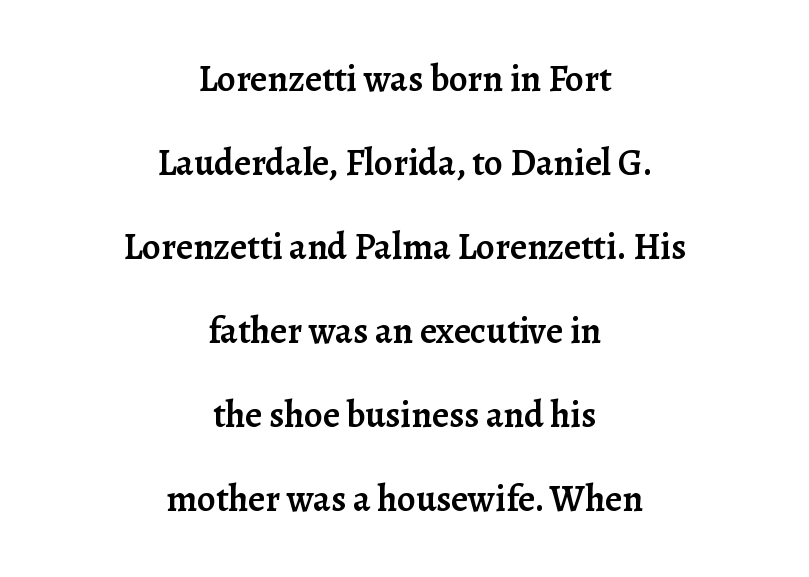
Nope, not italic — everything's standing straight. Unmarked baselines from the first word to the last. You can tell from the footed stems that serif type was used. Tracking here is standard; glyphs follow each other at the usual distance. The whitespace from short lines is split evenly between both sides. Regarding leading, the lines here are spaced well apart.
